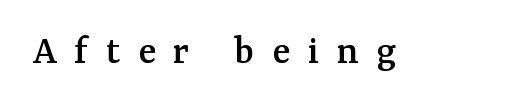
Q: Is the text italic (slanted)? A: No, it is upright.
Q: Is the typeface a serif or a sans-serif typeface? A: Serif.
Q: Is the text underlined? A: No.
Q: Is the spacing between letters normal or unusually wide? A: Unusually wide.
Q: Width (condensed, normal, or wide)? A: Normal.
Q: Stroke contrast? A: Medium.
Q: x-height? A: Medium.
Q: Monospaced? A: No.
